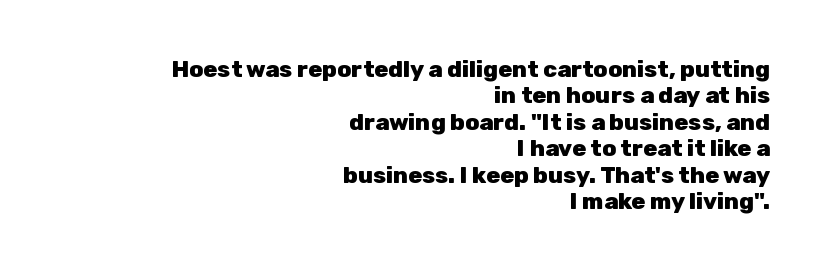
A bare baseline throughout the passage. Notice how the passage keeps a crisp vertical edge on the right only. The typography opts for an upright posture over an oblique one. Spacing between characters is what you'd get straight out of the box. A dark, heavy texture on the line: the type is bold.
